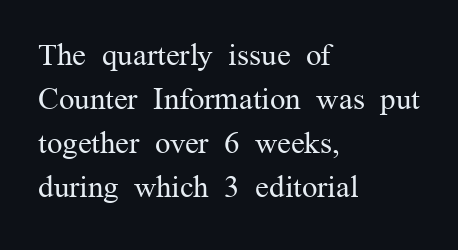
{"serif": "yes", "italic": "no", "bold": "no", "weight": "regular", "width": "normal", "stroke_contrast": "medium", "x_height": "medium", "monospaced": "no", "underline": "no", "align": "left", "line_spacing": "normal", "line_spacing_ratio": 1.42, "letter_spacing": "normal", "letter_spacing_em": 0.0, "glyph_px": 31}
